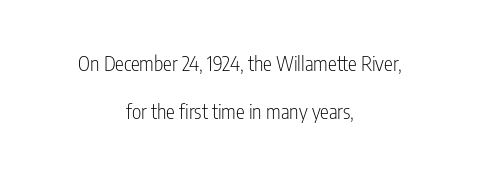
{"italic": "no", "bold": "no", "underline": "no", "align": "center", "line_spacing": "loose", "line_spacing_ratio": 2.4, "letter_spacing": "normal", "letter_spacing_em": 0.0, "glyph_px": 20}
